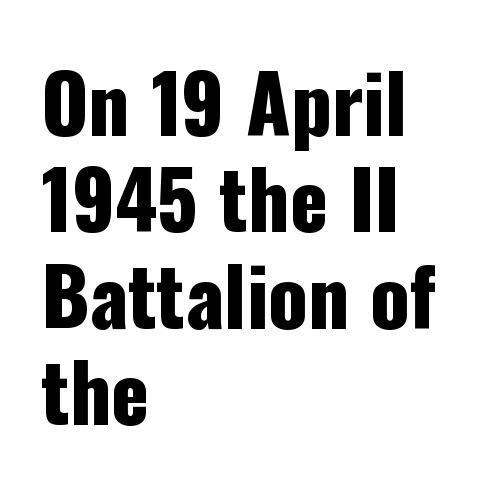
Q: Is the text italic (slanted)? A: No, it is upright.
Q: Is the typeface a serif or a sans-serif typeface? A: Sans-serif.
Q: Is the text underlined? A: No.
Q: How is the paragraph aligned? A: Left-aligned.
Q: Is the spacing between letters normal or unusually wide? A: Normal.
Q: Width (condensed, normal, or wide)? A: Condensed.
Q: Stroke contrast? A: Low.
Q: x-height? A: Medium.
Q: Monospaced? A: No.
